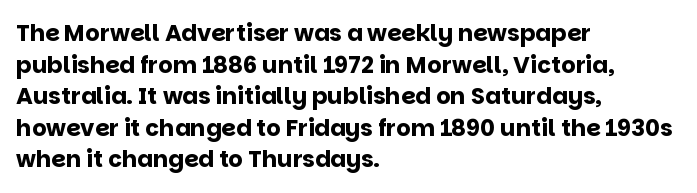
The image shows 23 px bold type, upright; set left-aligned, normal line spacing (1.37x), normal letter spacing, not underlined.
